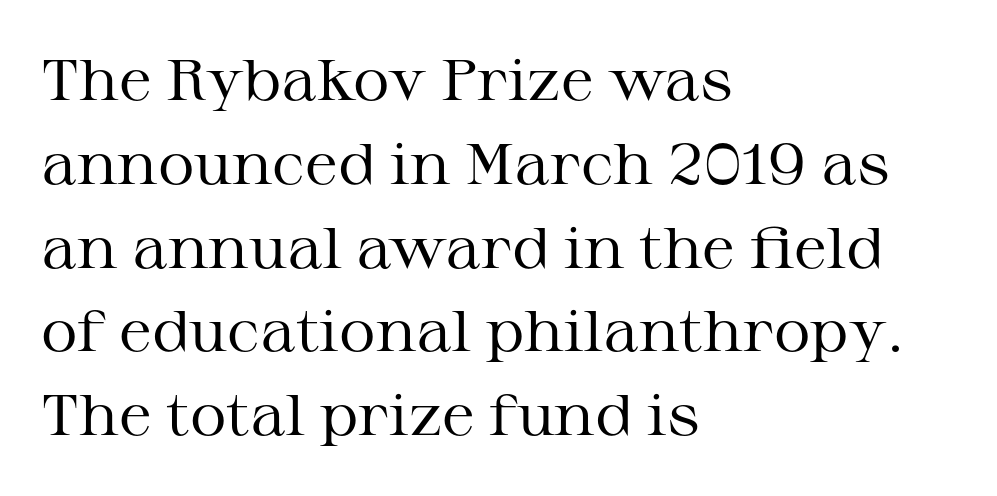
Anything drawn beneath the words? Only blank space. These lines are rendered in a variable-pitch font. A typesetter would mark this as roman, not italic. Stroke thickness stays within the range of a standard reading face or lighter.
